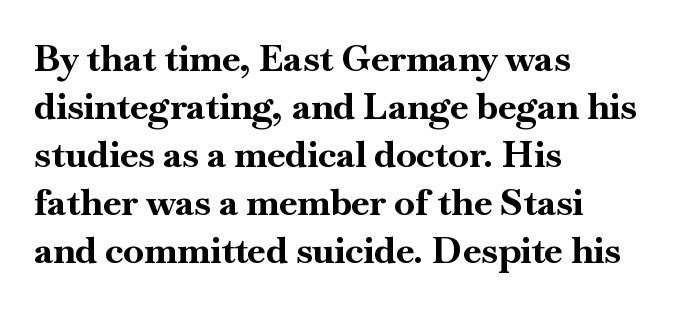
{"serif": "yes", "italic": "no", "bold": "yes", "weight": "bold", "width": "normal", "stroke_contrast": "high", "x_height": "small", "monospaced": "no", "underline": "no", "align": "left", "line_spacing": "normal", "line_spacing_ratio": 1.3, "letter_spacing": "normal", "letter_spacing_em": 0.0, "glyph_px": 37}
